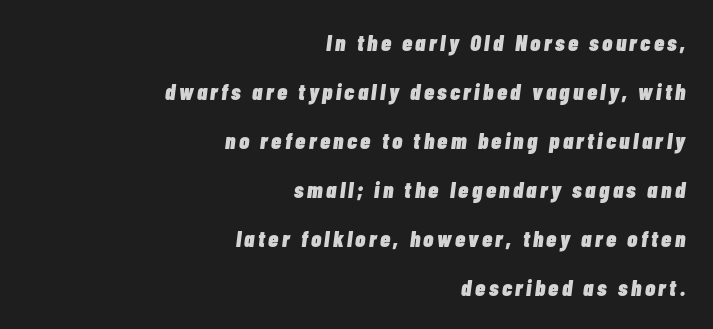
Q: Is the text bold? A: Yes.
Q: Is the text italic (slanted)? A: Yes, it leans right by about 7 degrees.
Q: Is the text underlined? A: No.
Q: How is the paragraph aligned? A: Right-aligned.
Q: Is the spacing between lines tight, normal or loose? A: Loose.
